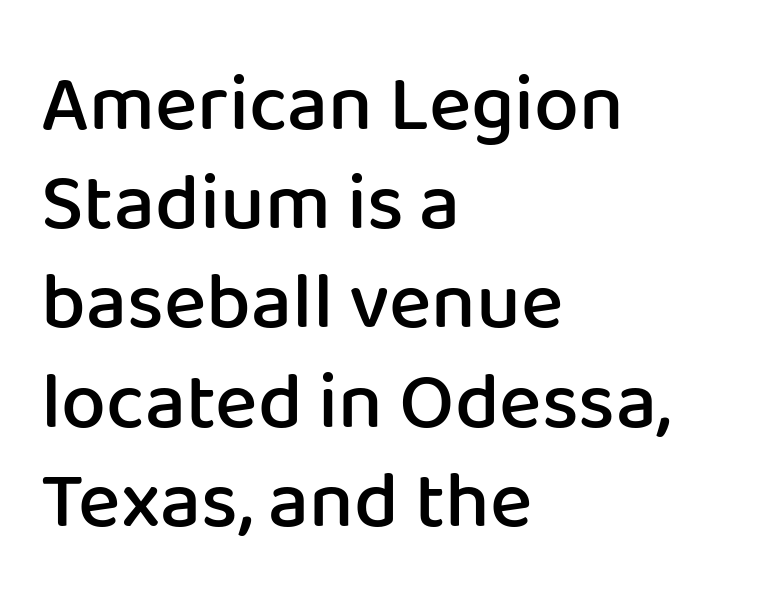
The image shows 80 px semibold sans-serif type, upright; set left-aligned, line spacing 1.24x, normal letter spacing, not underlined; low stroke contrast and a medium x-height.
